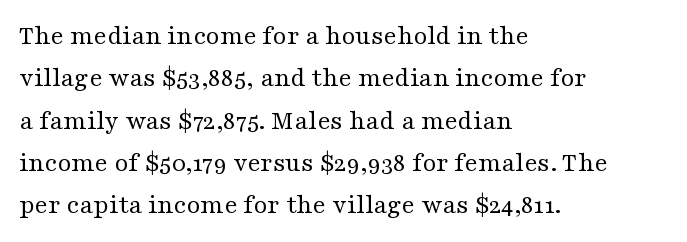
{"serif": "yes", "italic": "no", "bold": "no", "weight": "regular", "width": "wide", "stroke_contrast": "medium", "x_height": "medium", "monospaced": "no", "underline": "no", "align": "left", "line_spacing": "normal", "line_spacing_ratio": 1.51, "letter_spacing": "normal", "letter_spacing_em": 0.0, "glyph_px": 28}
